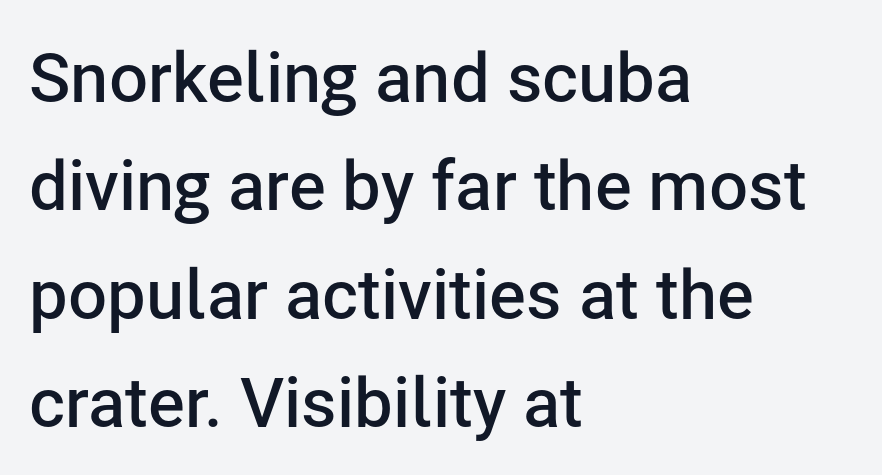
{"serif": "no", "italic": "no", "bold": "semi", "weight": "semibold", "width": "normal", "stroke_contrast": "low", "x_height": "medium", "monospaced": "no", "underline": "no", "align": "left", "line_spacing": "normal", "line_spacing_ratio": 1.57, "letter_spacing": "normal", "letter_spacing_em": 0.0, "glyph_px": 69}
